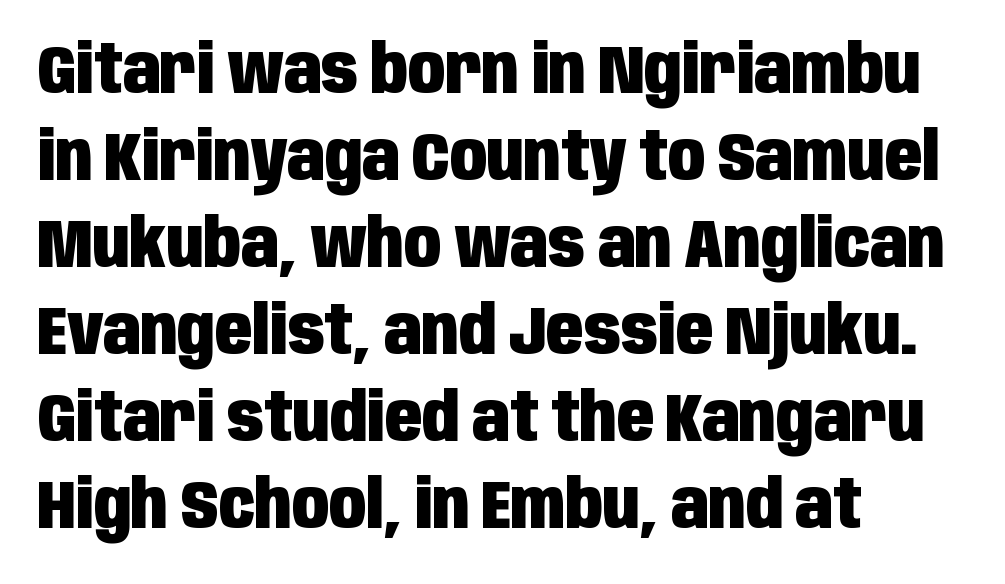
Think of a printed novel: that variable character pitch is what you see here. The letters sit at their default tracking, neither squeezed nor spread. Heavy, bold letterforms. Each new line begins a customary step beneath the previous one. The gap between lines stays unmarked. Notice how the stems are strictly vertical — no italics here.
